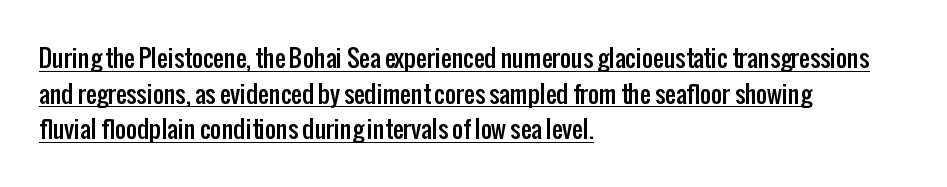
Q: Is the text italic (slanted)? A: No, it is upright.
Q: Is the text underlined? A: Yes.
Q: How is the paragraph aligned? A: Left-aligned.
Q: Is the spacing between letters normal or unusually wide? A: Normal.
Q: Is the spacing between lines tight, normal or loose? A: Normal.
